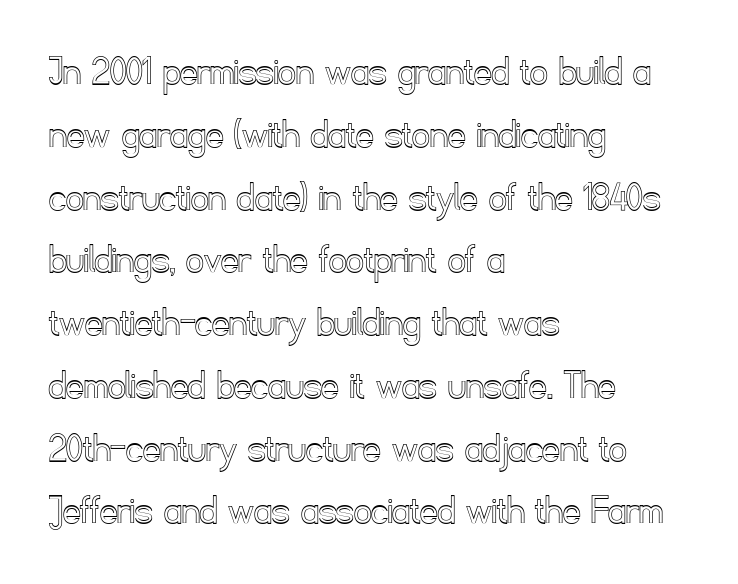
{"italic": "no", "width": "normal", "x_height": "small", "monospaced": "no", "underline": "no", "align": "left", "line_spacing": "normal", "line_spacing_ratio": 1.46, "letter_spacing": "normal", "letter_spacing_em": 0.0, "glyph_px": 43}
